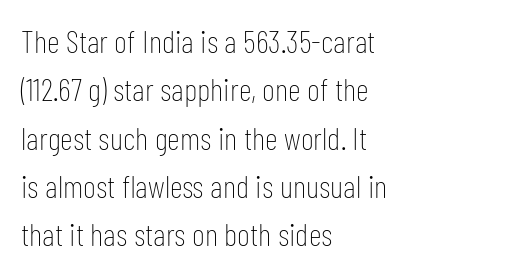
The image shows 32 px thin, condensed sans-serif type, upright; set left-aligned, normal line spacing (1.51x), normal letter spacing, not underlined; low stroke contrast and a medium x-height.
